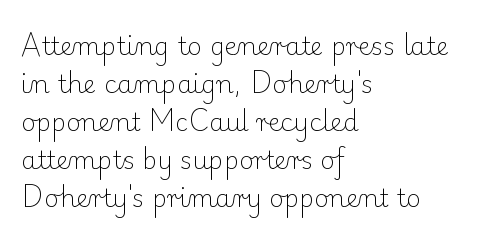
The font's upright variant was chosen for this text. The specimen omits any rule beneath the text block's lines. All the whitespace from short lines collects on the right. Tracking here is standard; glyphs follow each other at the usual distance.
